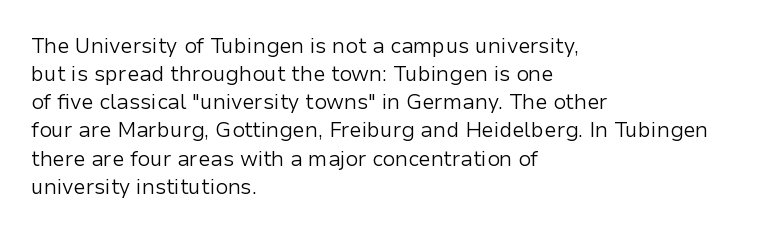
The image shows 21 px text type, upright; set left-aligned, normal line spacing (1.34x), normal letter spacing, not underlined.
